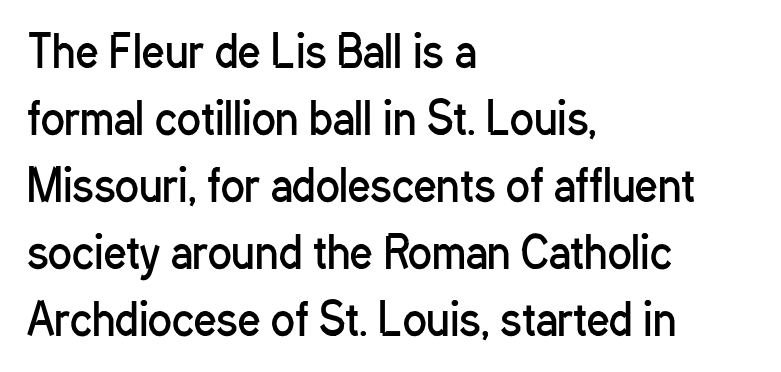
A normal amount of white space separates one row of letters from the next. A typesetter would mark this as roman, not italic. The face looks like a standard text weight, possibly lighter. This sample has the flowing, uneven cadence of proportional lettering. You can tell from the bare stems that sans-serif type was used.
